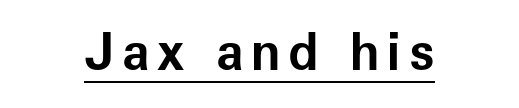
{"serif": "no", "italic": "no", "bold": "yes", "weight": "bold", "width": "normal", "stroke_contrast": "low", "x_height": "medium", "monospaced": "no", "underline": "yes", "glyph_px": 50}
